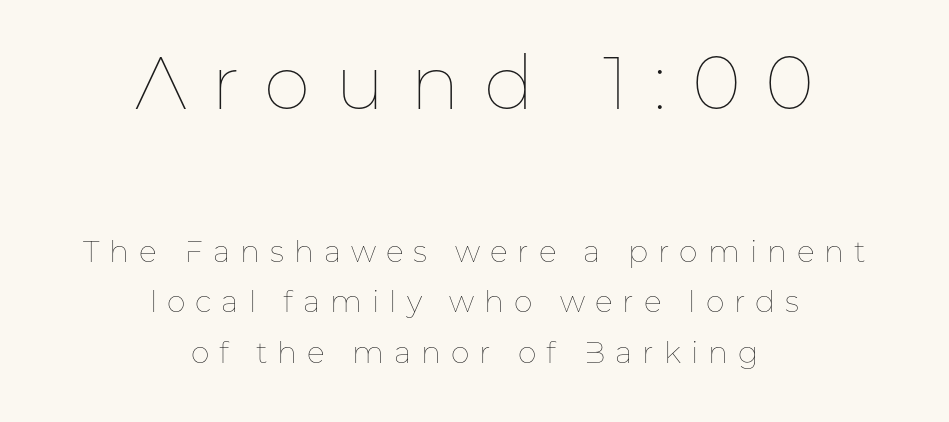
The image shows 75 px thin type, upright; set centered, normal line spacing (1.68x), unusually wide letter spacing (+0.33 em), not underlined; the first (top) block is 2.5x larger; low stroke contrast and a medium x-height.
